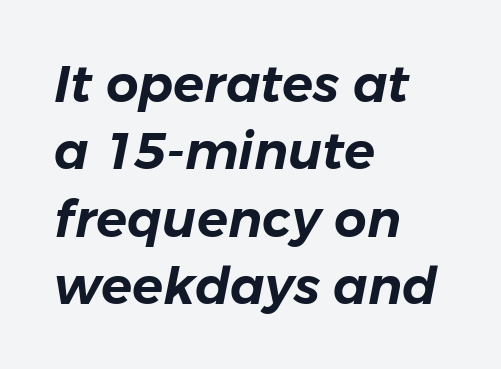
In terms of letterspacing, this is plain default setting. The paragraph shown leans on its left margin. In terms of posture, this sample is oblique. The vertical gap from one line to the next is medium. Check the space under the baseline: it is left empty.
